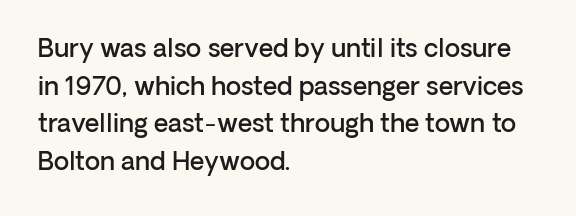
{"italic": "no", "bold": "semi", "underline": "no", "align": "left", "line_spacing": "normal", "line_spacing_ratio": 1.51, "letter_spacing": "normal", "letter_spacing_em": 0.0, "glyph_px": 25}
